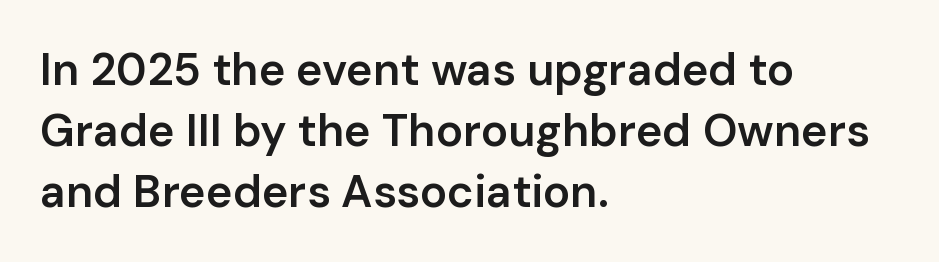
The image shows 45 px semibold sans-serif type, upright; set left-aligned, normal line spacing (1.36x), normal letter spacing, not underlined; low stroke contrast and a medium x-height.
